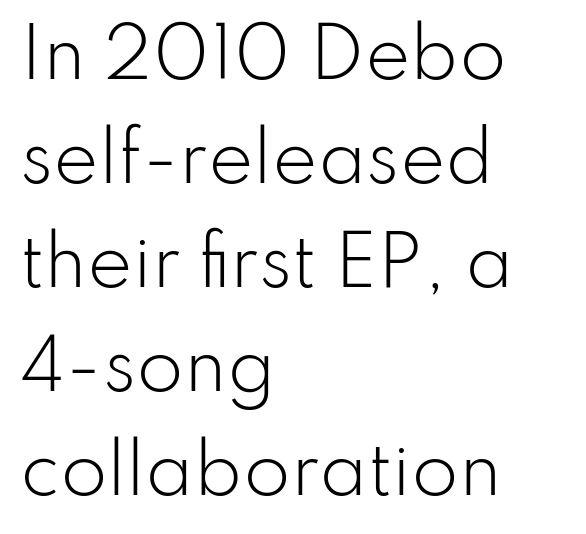
Q: Is the text bold? A: No.
Q: Is the text italic (slanted)? A: No, it is upright.
Q: Is the typeface a serif or a sans-serif typeface? A: Sans-serif.
Q: Is the text underlined? A: No.
Q: How is the paragraph aligned? A: Left-aligned.
Q: Is the spacing between letters normal or unusually wide? A: Normal.
Q: Is the spacing between lines tight, normal or loose? A: Normal.
Q: Width (condensed, normal, or wide)? A: Normal.
Q: Stroke contrast? A: Low.
Q: x-height? A: Small.
Q: Monospaced? A: No.
